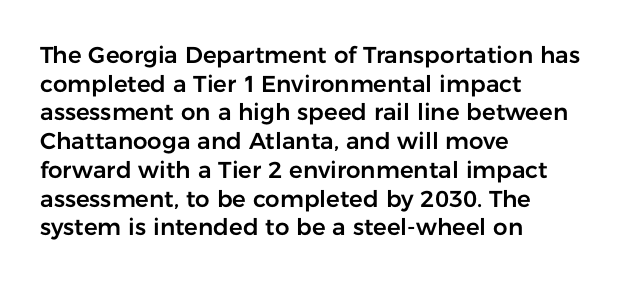
Quick note: not italic, upright. The letters sit at their default tracking, neither squeezed nor spread. The space between consecutive lines is moderate. This sample is left-justified, so line endings fall wherever the words run out. The string is rendered with underlining switched off.
